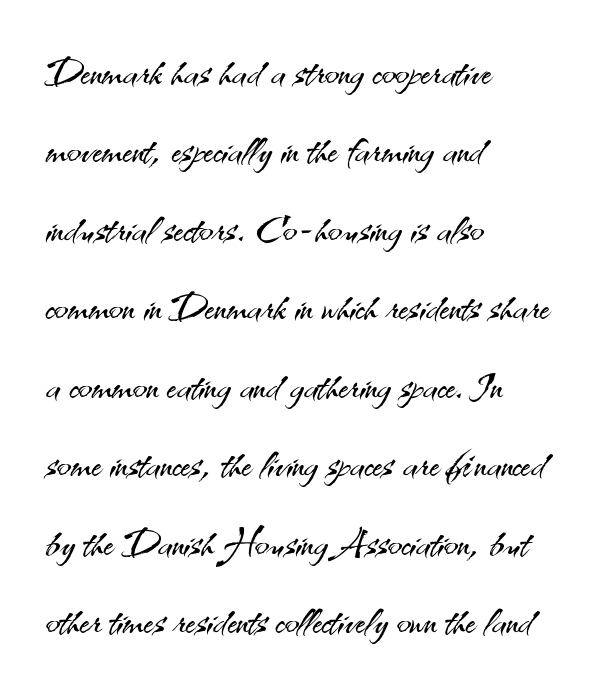
The image shows 53 px light sans-serif type; set left-aligned, normal line spacing (1.48x), normal letter spacing, not underlined; medium stroke contrast and a small x-height.
